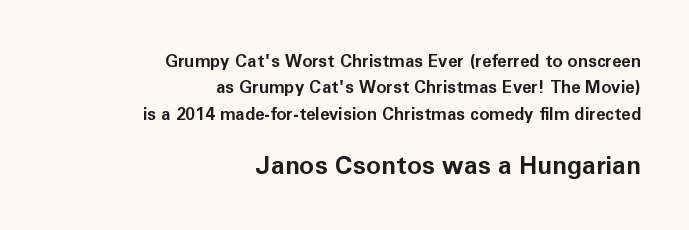
The image shows 25 px bold type, upright; set right-aligned, normal line spacing (1.55x), normal letter spacing, not underlined; the second (bottom) block is 1.47x larger.
